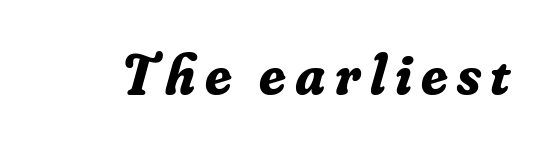
The glyphs have the mass of a bold cut. What kind of face is this? One with serifs. The words here are not underlined. The font's italic variant was chosen for this text.
